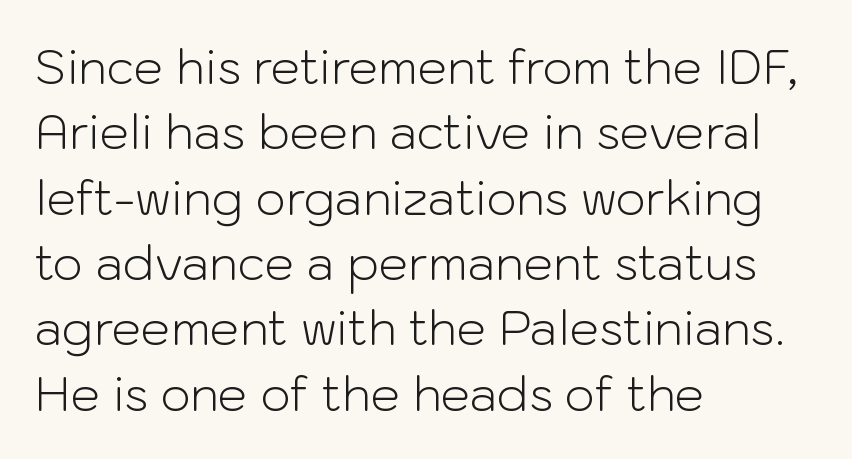
No word sits above an underline. The letters advance in unequal steps, a hallmark of proportional type. You can tell it's not italic because the verticals are truly vertical. No extra ink here — the face is not bold. Short and long lines alike share a common starting point at left. Leading: standard.
